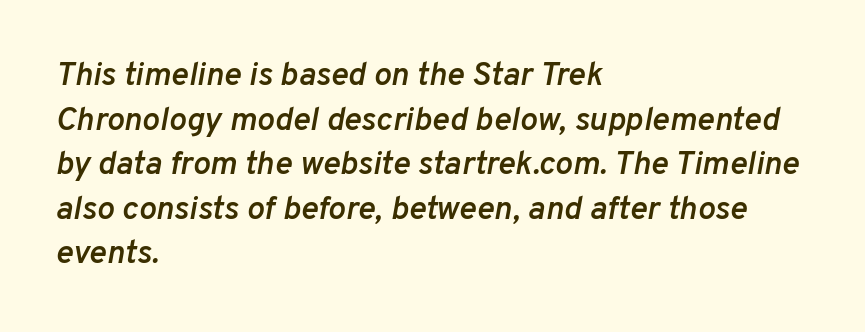
Here the designer chose a conventional face with non-uniform glyph widths. The horizontal fit of the characters is conventional and even. The glyphs are unaccompanied by any horizontal stroke below them. A fair bit of extra ink — the face is semibold, not bold. Normally led — the rows are evenly, conventionally spaced. These lines were composed using italics.
